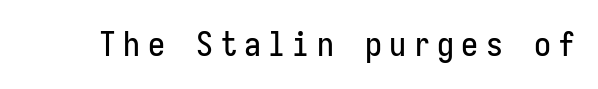
The image shows 34 px condensed sans-serif type, upright, monospaced; set unusually wide letter spacing (+0.21 em), not underlined; low stroke contrast and a medium x-height.
